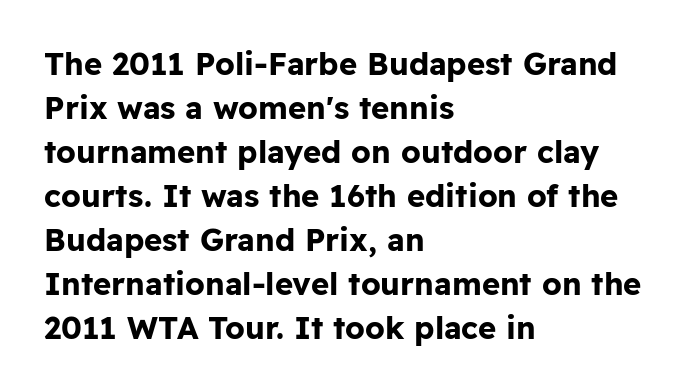
The image shows 31 px bold sans-serif type, upright; set left-aligned, normal line spacing (1.42x), normal letter spacing, not underlined; low stroke contrast and a medium x-height.
